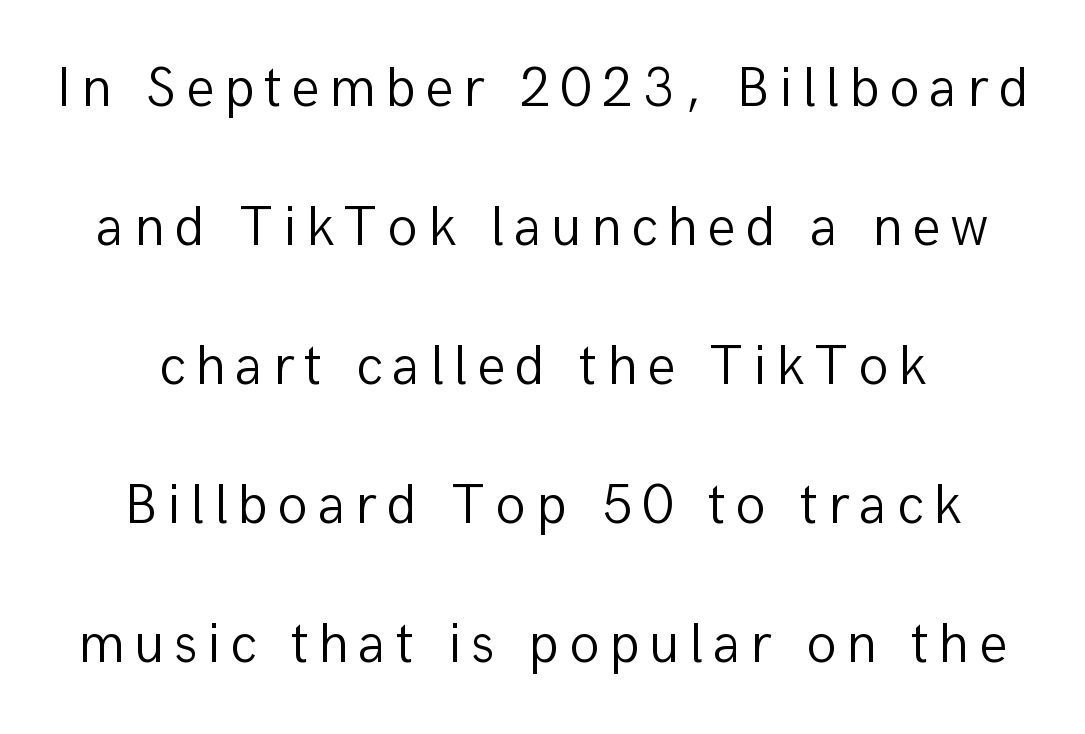
{"serif": "no", "italic": "no", "bold": "no", "weight": "light", "width": "normal", "stroke_contrast": "low", "x_height": "medium", "monospaced": "no", "underline": "no", "line_spacing": "loose", "line_spacing_ratio": 2.48, "glyph_px": 56}
